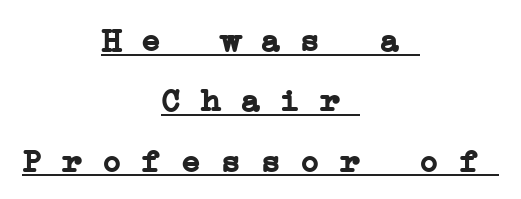
The image shows 33 px semibold, wide serif type, monospaced; set centered, line spacing 1.83x, normal letter spacing, underlined; low stroke contrast and a medium x-height.
